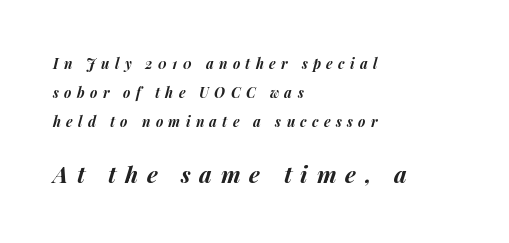
{"italic": "yes", "lean": "right", "slant_degrees": 14, "bold": "yes", "underline": "no", "align": "left", "line_spacing": "loose", "line_spacing_ratio": 2.07, "letter_spacing": "wide", "letter_spacing_em": 0.38, "larger_block": "second", "size_ratio": 1.64, "glyph_px": 23}
